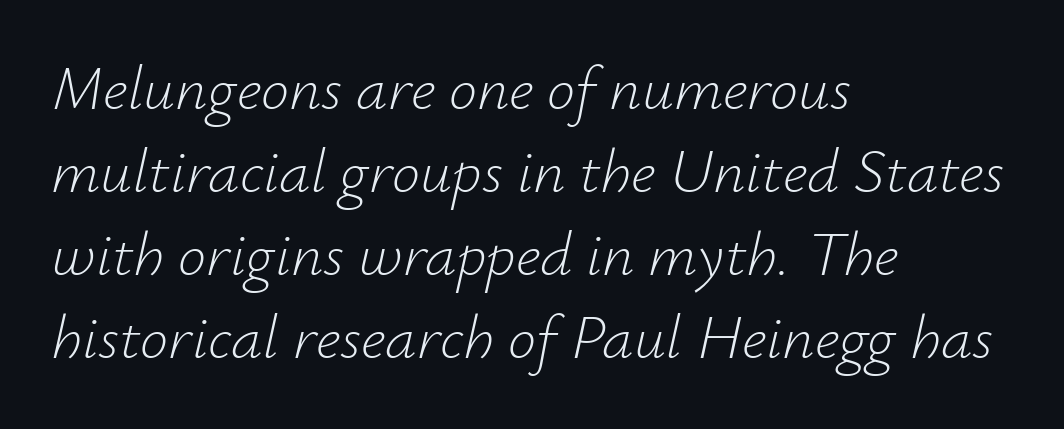
The image shows 63 px light type, italic (leaning right); set left-aligned, normal line spacing (1.32x), normal letter spacing, not underlined; low stroke contrast and a small x-height.
